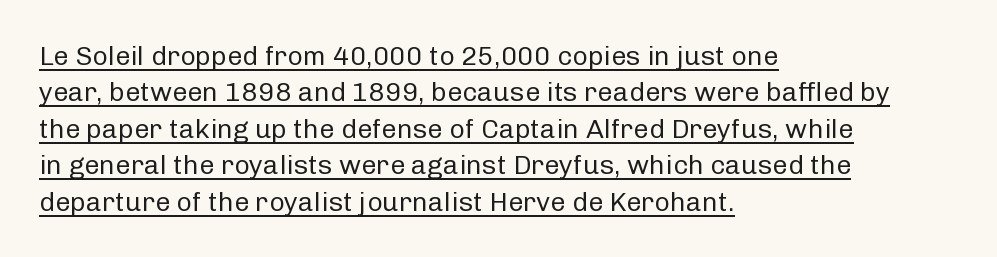
Unbolded letterforms with no extra heft. Words appear dense and cohesive because spacing is normal. Each line of the rendering has a horizontal stroke beneath the glyphs. Style check: upright. How would I describe the line gaps? Plain and ordinary. These lines stack with their left ends in a neat column.
